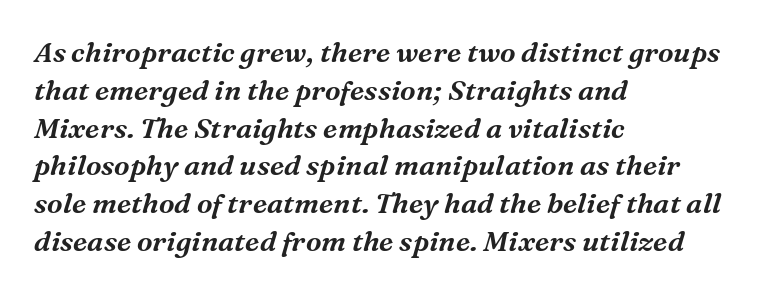
{"serif": "yes", "italic": "yes", "lean": "right", "slant_degrees": 16, "width": "normal", "stroke_contrast": "medium", "x_height": "medium", "monospaced": "no", "underline": "no", "align": "left", "line_spacing": "normal", "line_spacing_ratio": 1.35, "letter_spacing": "normal", "letter_spacing_em": 0.0, "glyph_px": 28}
